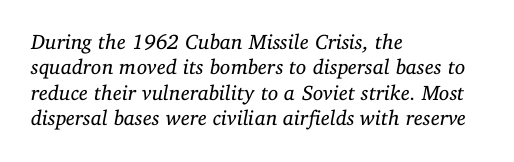
The image shows 21 px text type, italic (leaning right); set left-aligned, line spacing 1.21x, normal letter spacing, not underlined.
